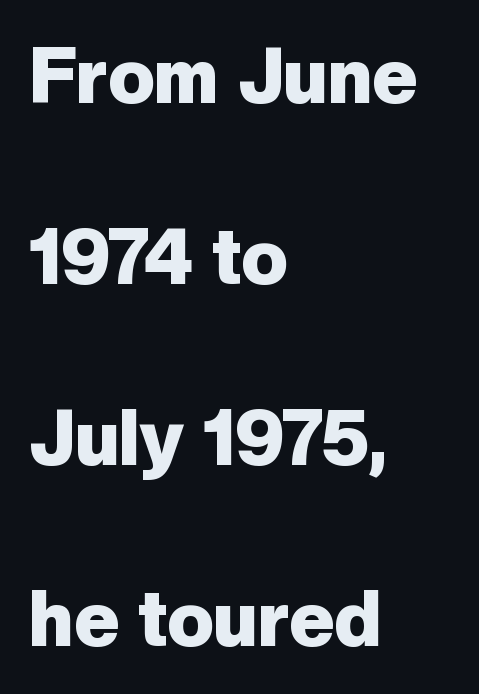
Q: Is the text bold? A: Yes.
Q: Is the text italic (slanted)? A: No, it is upright.
Q: Is the typeface a serif or a sans-serif typeface? A: Sans-serif.
Q: Is the text underlined? A: No.
Q: How is the paragraph aligned? A: Left-aligned.
Q: Is the spacing between letters normal or unusually wide? A: Normal.
Q: Is the spacing between lines tight, normal or loose? A: Loose.
Q: Width (condensed, normal, or wide)? A: Normal.
Q: Stroke contrast? A: Low.
Q: x-height? A: Medium.
Q: Monospaced? A: No.
